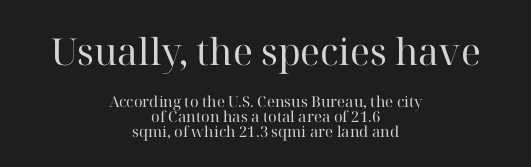
Q: Is the text bold? A: No.
Q: Is the text italic (slanted)? A: No, it is upright.
Q: Is the typeface a serif or a sans-serif typeface? A: Serif.
Q: Is the text underlined? A: No.
Q: How is the paragraph aligned? A: Centered.
Q: Is the spacing between letters normal or unusually wide? A: Normal.
Q: Is the spacing between lines tight, normal or loose? A: Tight.
Q: Which block of text is set in a larger size, the first (top) or the second (bottom)? A: The first (top) one.
Q: Width (condensed, normal, or wide)? A: Normal.
Q: Stroke contrast? A: High.
Q: x-height? A: Medium.
Q: Monospaced? A: No.
